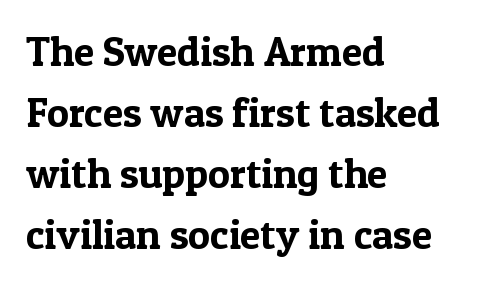
The image shows 41 px serif type, upright; set left-aligned, normal line spacing (1.49x), normal letter spacing, not underlined; a medium x-height.
